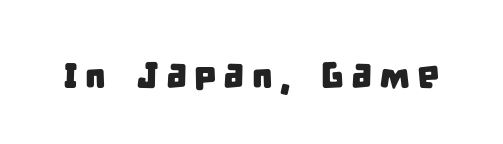
Each letter keeps its own natural width here, so spacing adapts to shape. Decoration check: the copy has no underline. Unlike a traditional serif, this face leaves its strokes unadorned.
